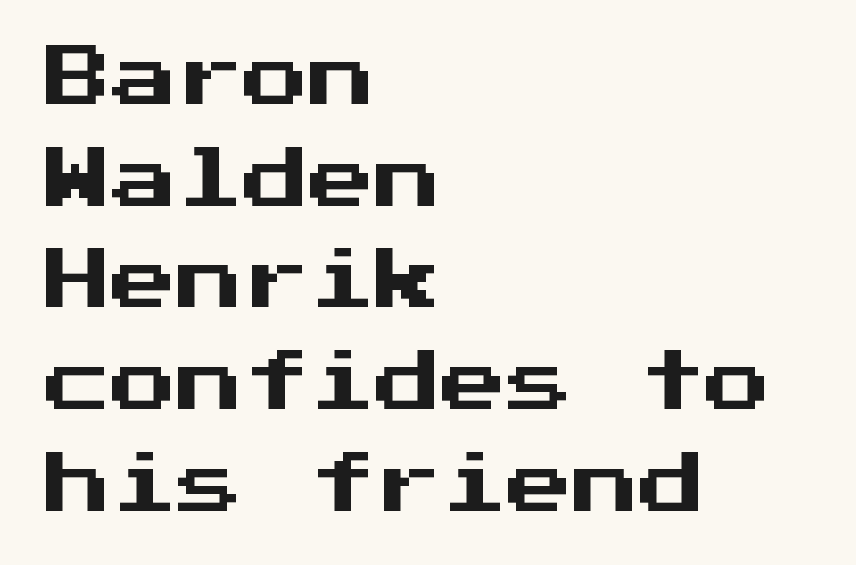
Each letter, wide or thin by design, is forced into the same width here. No feet cap the strokes, marking this as sans-serif type. Short and long lines alike share a common starting point at left. The type sits square on the baseline with zero lean. How would I describe the line gaps? Plain and ordinary. The line texture is even and compact thanks to regular tracking.
